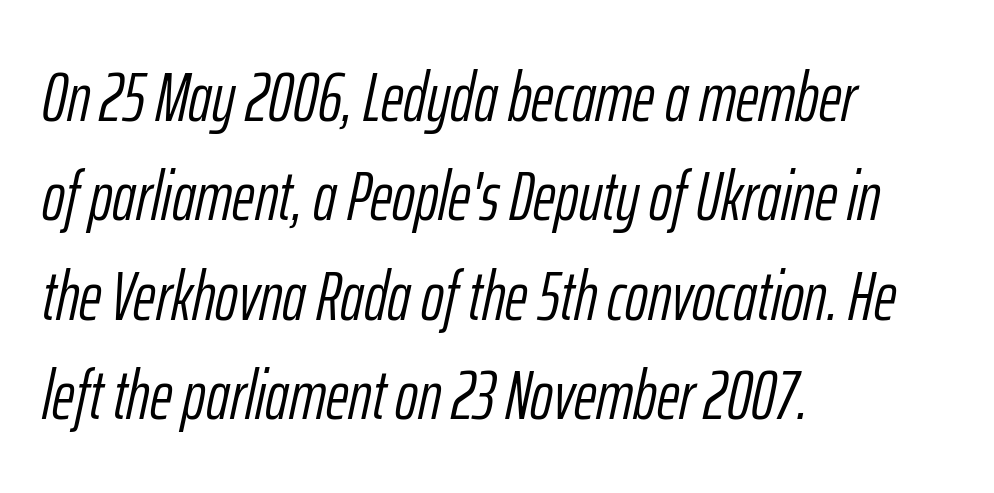
The setting favours the left margin, as ordinary paragraphs usually do. The letters sit at their default tracking, neither squeezed nor spread. This rendering features lettering with no underline. Heft: none added — not bold. Slant detected: the letters are inclined. The designer left line spacing at the default.
